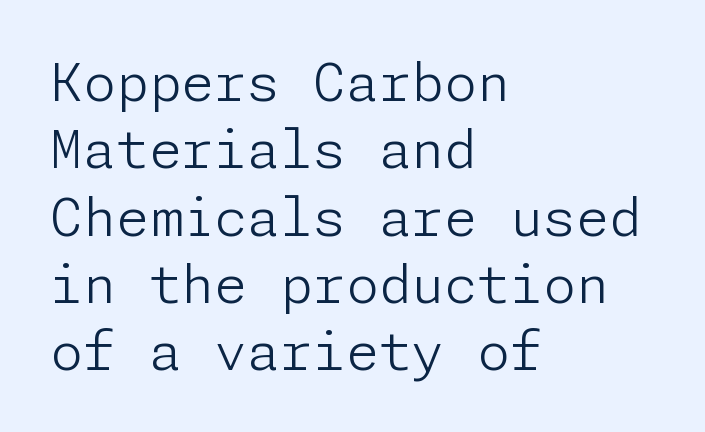
The image shows 53 px light sans-serif type, upright; set left-aligned, normal line spacing (1.27x), normal letter spacing, not underlined; low stroke contrast and a medium x-height.
